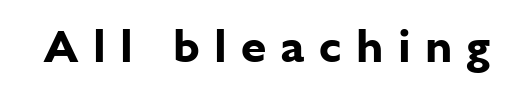
Q: Is the text bold? A: Yes.
Q: Is the text italic (slanted)? A: No, it is upright.
Q: Is the typeface a serif or a sans-serif typeface? A: Sans-serif.
Q: Is the text underlined? A: No.
Q: Is the spacing between letters normal or unusually wide? A: Unusually wide.
Q: Width (condensed, normal, or wide)? A: Normal.
Q: Stroke contrast? A: Low.
Q: x-height? A: Medium.
Q: Monospaced? A: No.
